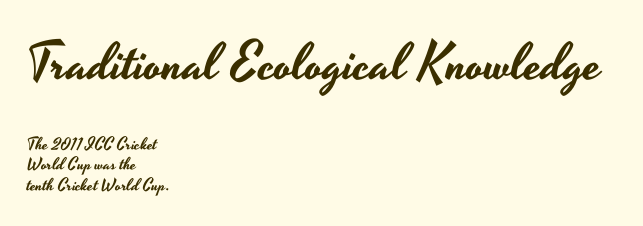
The image shows 52 px wide sans-serif type; set left-aligned, line spacing 1.21x, normal letter spacing, not underlined; the first (top) block is 3.06x larger; low stroke contrast and a small x-height.
